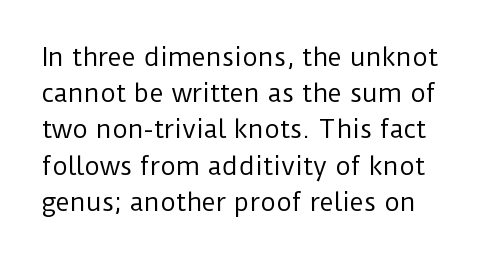
Students, note that the glyphs here touch the page at normal intervals. Notice how the stems are strictly vertical — no italics here. This reads as an unemphasized weight, regular at the heaviest. In terms of leading, this rendering sits right in the middle. The string is rendered with underlining switched off.
